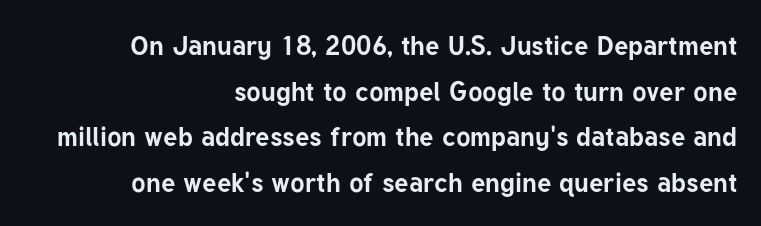
{"italic": "no", "bold": "yes", "underline": "no", "align": "right", "line_spacing": "normal", "line_spacing_ratio": 1.69, "letter_spacing": "normal", "letter_spacing_em": 0.0, "glyph_px": 27}
